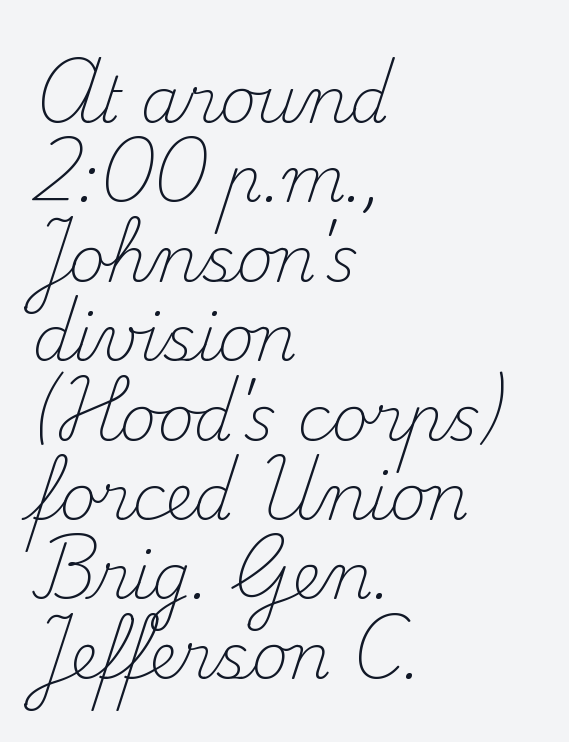
The image shows 63 px light serif type; set left-aligned, normal line spacing (1.26x), normal letter spacing, not underlined; medium stroke contrast and a small x-height.
